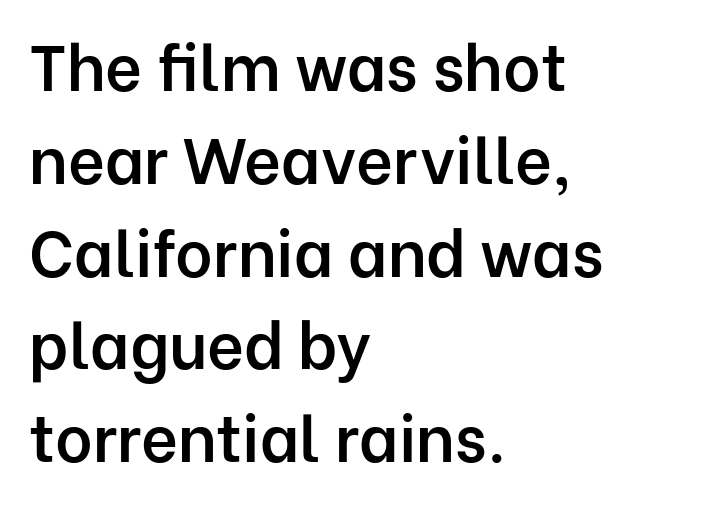
Q: Is the text bold? A: Semi-bold.
Q: Is the text italic (slanted)? A: No, it is upright.
Q: Is the typeface a serif or a sans-serif typeface? A: Sans-serif.
Q: Is the text underlined? A: No.
Q: How is the paragraph aligned? A: Left-aligned.
Q: Is the spacing between letters normal or unusually wide? A: Normal.
Q: Is the spacing between lines tight, normal or loose? A: Normal.
Q: Width (condensed, normal, or wide)? A: Normal.
Q: Stroke contrast? A: Low.
Q: x-height? A: Medium.
Q: Monospaced? A: No.
